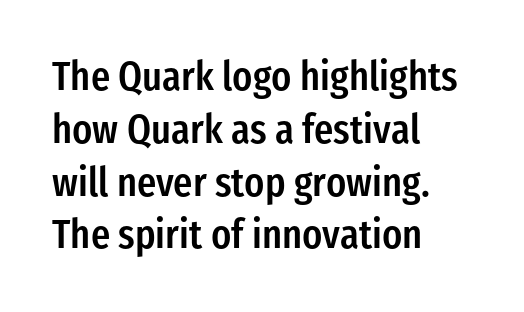
The image shows 40 px semibold, condensed sans-serif type, upright; set left-aligned, normal line spacing (1.32x), normal letter spacing, not underlined; low stroke contrast and a medium x-height.
